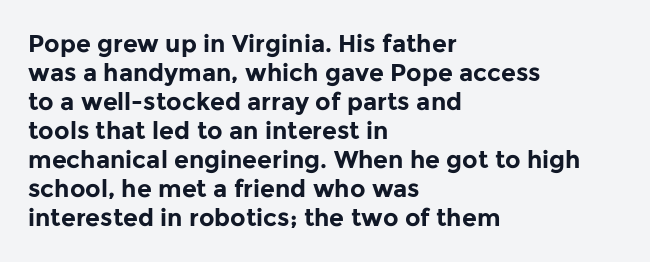
{"italic": "no", "bold": "yes", "underline": "no", "align": "left", "line_spacing_ratio": 1.21, "letter_spacing": "normal", "letter_spacing_em": 0.0, "glyph_px": 24}
